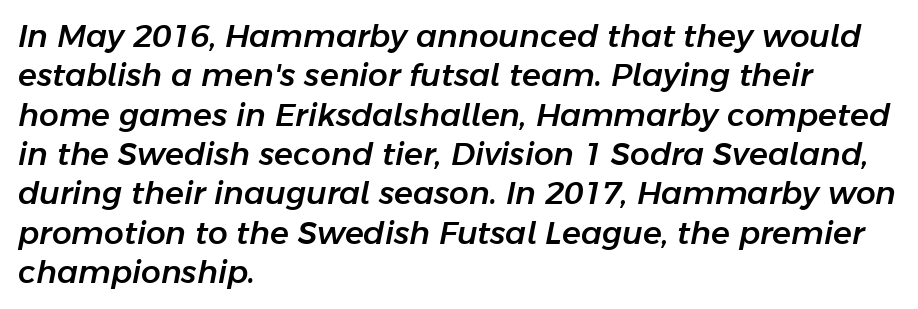
The image shows 31 px text type, italic (leaning right); set left-aligned, normal line spacing (1.27x), normal letter spacing, not underlined; low stroke contrast and a medium x-height.
